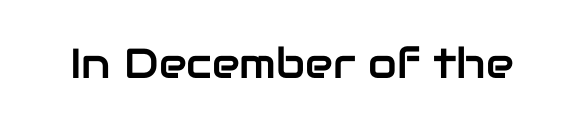
The image shows 42 px sans-serif type, upright; set normal letter spacing, not underlined; low stroke contrast and a medium x-height.
